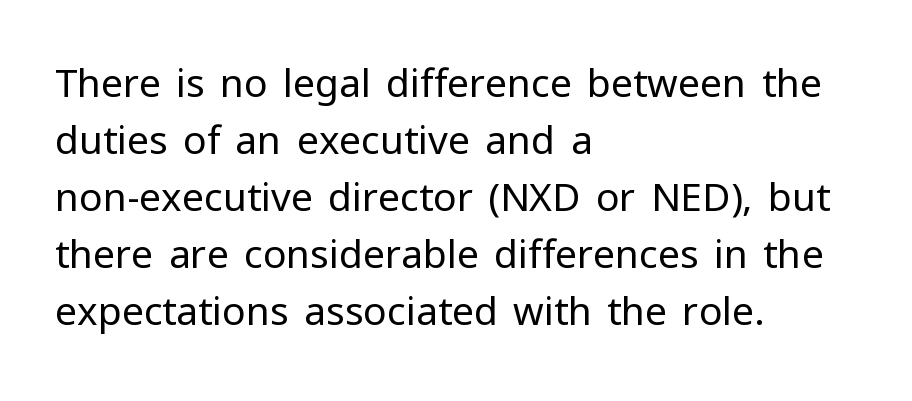
{"serif": "no", "italic": "no", "bold": "no", "weight": "regular", "width": "normal", "stroke_contrast": "low", "x_height": "medium", "monospaced": "no", "underline": "no", "align": "left", "line_spacing": "normal", "line_spacing_ratio": 1.46, "letter_spacing": "normal", "letter_spacing_em": 0.0, "glyph_px": 39}
